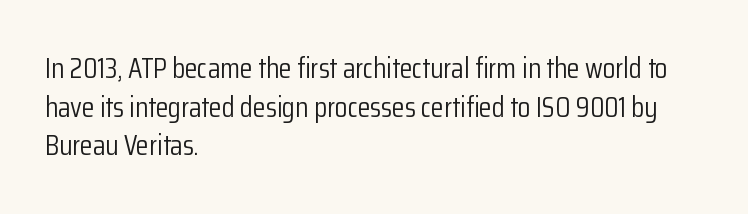
The space directly below the letters is spotless. Standard letterfit; no display-style spreading of the glyphs. The specimen reads as upright at a glance. The letters advance in unequal steps, a hallmark of proportional type.
